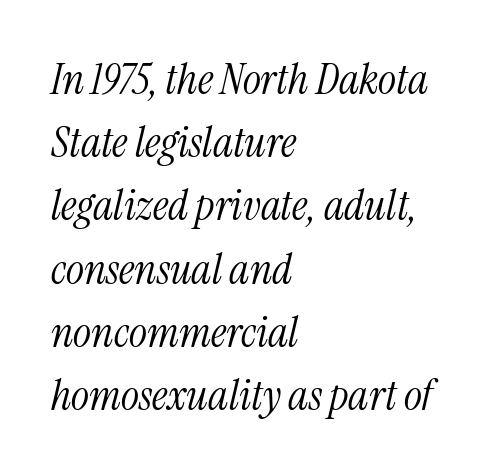
Q: Is the text bold? A: No.
Q: Is the text italic (slanted)? A: Yes, it leans right by about 13 degrees.
Q: Is the typeface a serif or a sans-serif typeface? A: Serif.
Q: Is the text underlined? A: No.
Q: How is the paragraph aligned? A: Left-aligned.
Q: Is the spacing between letters normal or unusually wide? A: Normal.
Q: Is the spacing between lines tight, normal or loose? A: Normal.
Q: Width (condensed, normal, or wide)? A: Condensed.
Q: Stroke contrast? A: Medium.
Q: x-height? A: Medium.
Q: Monospaced? A: No.
